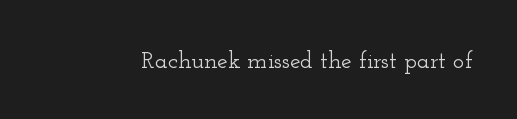
{"italic": "no", "underline": "no", "letter_spacing": "normal", "letter_spacing_em": 0.0, "glyph_px": 24}
